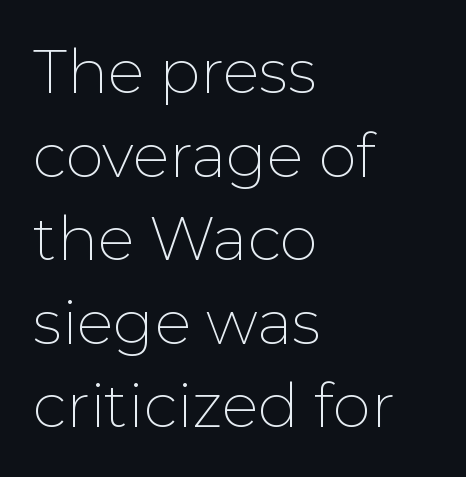
The image shows 61 px thin sans-serif type, upright; set left-aligned, normal line spacing (1.37x), normal letter spacing, not underlined; low stroke contrast and a medium x-height.
